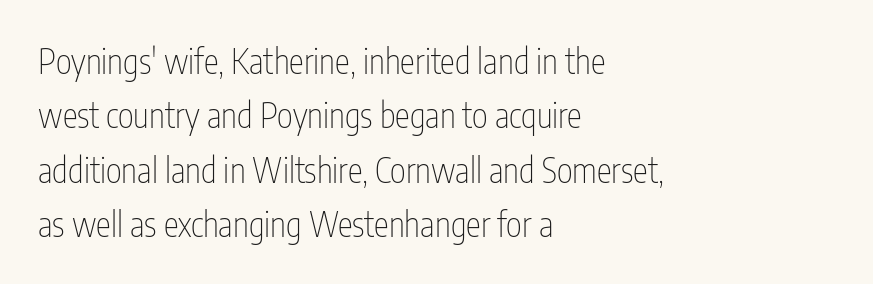
{"serif": "no", "italic": "no", "bold": "no", "weight": "thin", "width": "condensed", "stroke_contrast": "low", "x_height": "medium", "monospaced": "no", "underline": "no", "align": "left", "line_spacing": "normal", "line_spacing_ratio": 1.6, "letter_spacing": "normal", "letter_spacing_em": 0.0, "glyph_px": 34}
